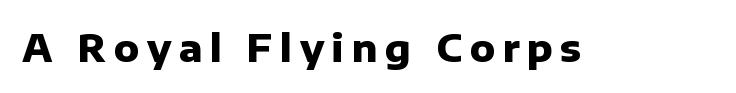
{"serif": "no", "italic": "no", "bold": "yes", "weight": "heavy", "width": "normal", "stroke_contrast": "low", "x_height": "medium", "monospaced": "no", "underline": "no", "letter_spacing": "wide", "letter_spacing_em": 0.2, "glyph_px": 38}
